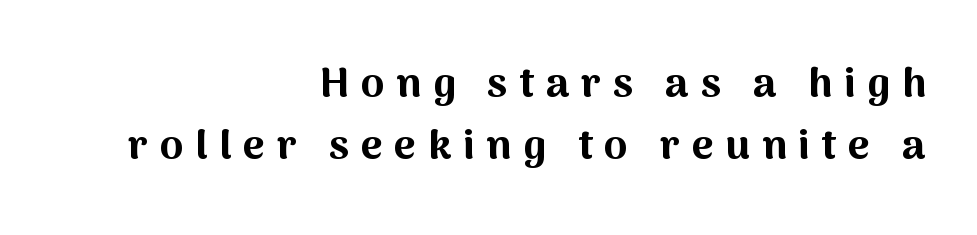
Where is the straight margin? On the right. I'd call this a sans setting — the letters go barefoot. This sample uses an upright cut, with every glyph sitting square on the baseline. The strokes are fattened all the way to bold.
